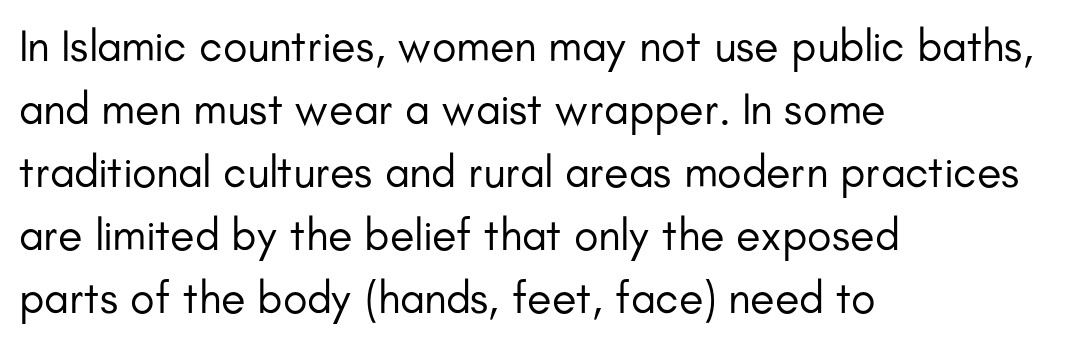
Stem width sits at or under what a default text font uses. The passage shown is not underscored anywhere. This is sans-serif lettering, the kind often seen on screens and signage. Spacing verdict: proportional, widths tailored to each character.
